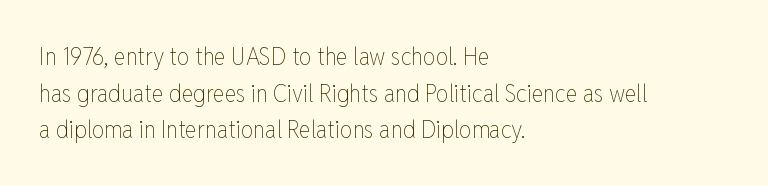
The image shows 25 px text type, upright; set left-aligned, normal line spacing (1.47x), normal letter spacing, not underlined.
